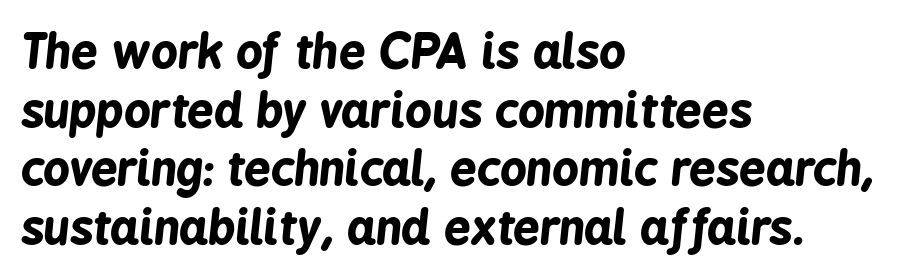
The image shows 47 px bold, condensed type, italic (leaning right); set left-aligned, normal line spacing (1.25x), normal letter spacing, not underlined; low stroke contrast and a medium x-height.
